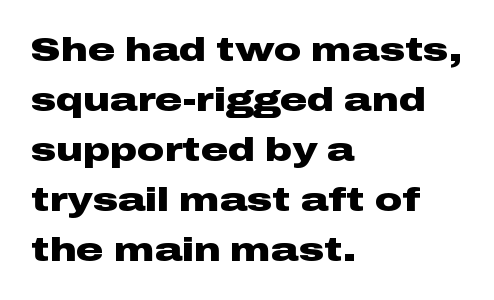
A classic flush-left, rag-right setting is used for this passage. Quick note: interline space is typical. The rendering keeps characters at their native spacing. Descenders hang freely into open space. You can tell from the bare stems that sans-serif type was used.
